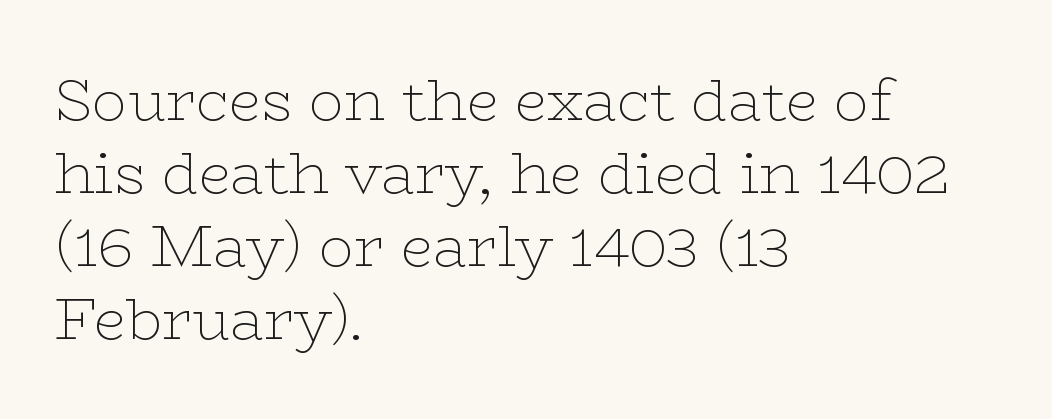
{"serif": "yes", "italic": "no", "bold": "no", "weight": "thin", "width": "wide", "stroke_contrast": "low", "x_height": "medium", "monospaced": "no", "underline": "no", "align": "left", "line_spacing": "normal", "line_spacing_ratio": 1.26, "letter_spacing": "normal", "letter_spacing_em": 0.0, "glyph_px": 58}
